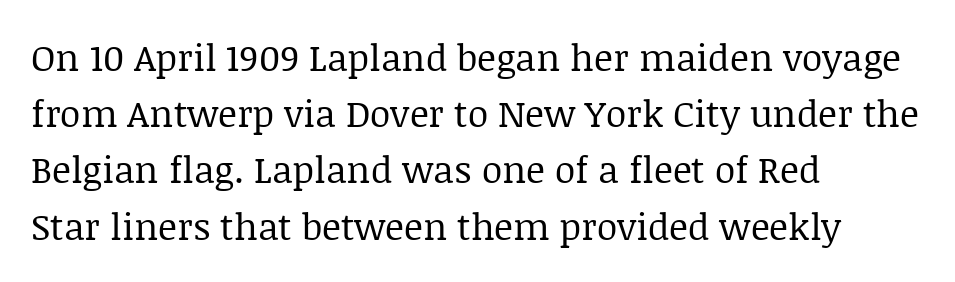
The image shows 37 px regular-weight serif type, upright; set left-aligned, normal line spacing (1.52x), normal letter spacing, not underlined; low stroke contrast and a large x-height.
